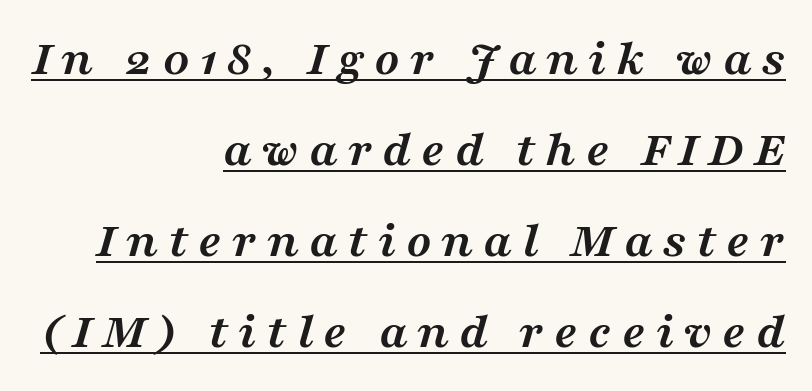
The passage shown is underscored from start to finish. The face used here is seriffed, in the tradition of book romans. The setting favours the right margin, as signatures and pull-quotes sometimes do. Is the type bold? Yes — the strokes are clearly thick and heavy. Spacing verdict: proportional, widths tailored to each character.
